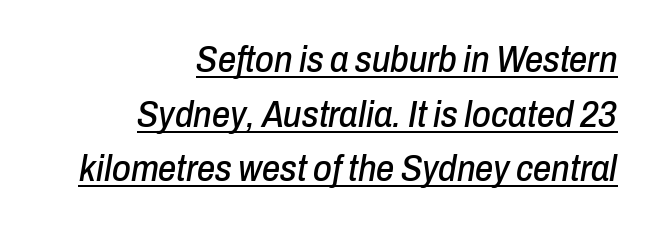
Q: Is the text italic (slanted)? A: Yes, it leans right by about 10 degrees.
Q: Is the text underlined? A: Yes.
Q: How is the paragraph aligned? A: Right-aligned.
Q: Is the spacing between letters normal or unusually wide? A: Normal.
Q: Is the spacing between lines tight, normal or loose? A: Normal.
Q: Width (condensed, normal, or wide)? A: Condensed.
Q: Stroke contrast? A: Low.
Q: x-height? A: Medium.
Q: Monospaced? A: No.
